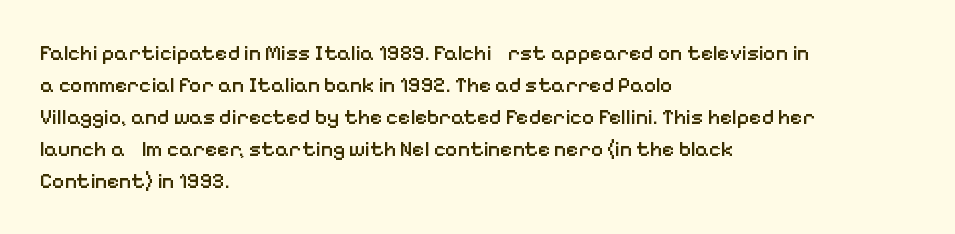
Q: Is the text bold? A: Semi-bold.
Q: Is the text italic (slanted)? A: No, it is upright.
Q: Is the text underlined? A: No.
Q: How is the paragraph aligned? A: Left-aligned.
Q: Is the spacing between letters normal or unusually wide? A: Normal.
Q: Is the spacing between lines tight, normal or loose? A: Normal.
